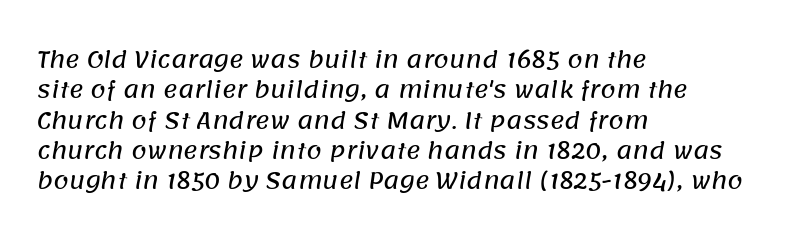
Anything drawn beneath the words? Only blank space. Inter-character spacing is left at the font's built-in metrics. Compared with a centered layout, this one pins lines to the left instead. Does the leading feel generous? No, just average.
